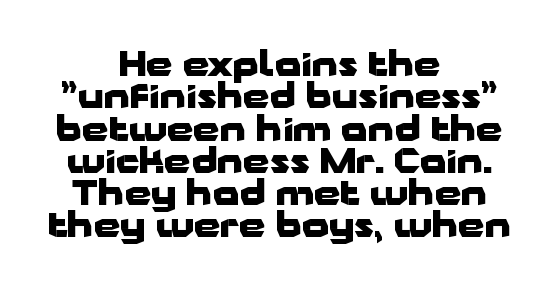
Here the glyphs are tracked normally, forming tight word shapes. Spacing verdict: proportional, widths tailored to each character. Is there any slant? The stems are plumb. On the weight axis this lands at bold, roughly 700. If you folded the block vertically in half, each line would mirror itself in length. Examine the stroke ends and you'll find no serifs.
